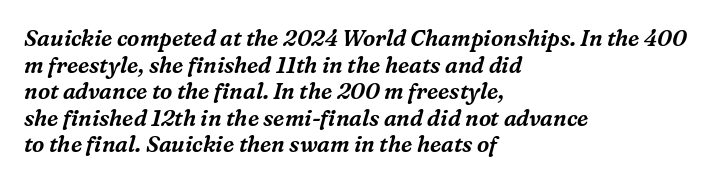
Q: Is the text italic (slanted)? A: Yes, it leans right by about 16 degrees.
Q: Is the text underlined? A: No.
Q: How is the paragraph aligned? A: Left-aligned.
Q: Is the spacing between letters normal or unusually wide? A: Normal.
